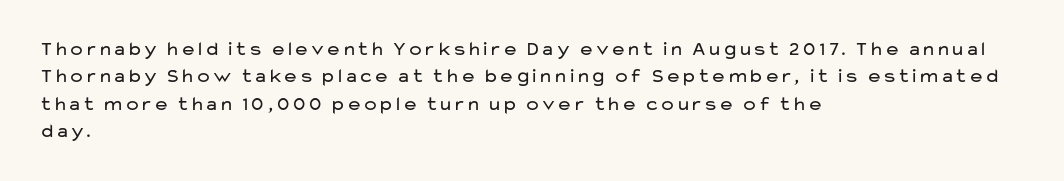
{"italic": "no", "bold": "no", "underline": "no", "align": "left", "line_spacing": "normal", "line_spacing_ratio": 1.37, "letter_spacing": "normal", "letter_spacing_em": 0.0, "glyph_px": 20}
